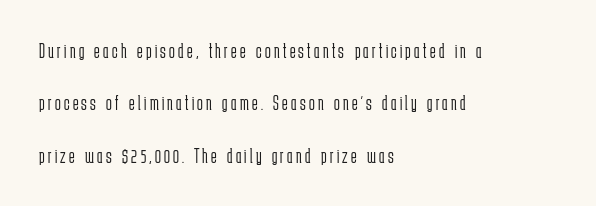
Line starts are locked; line ends wander. The glyphs are unaccompanied by any horizontal stroke below them. Weight: in the light-to-regular range. Reading down the column, the eye jumps a long way to each next line. Designer's note — italics off, roman on.
